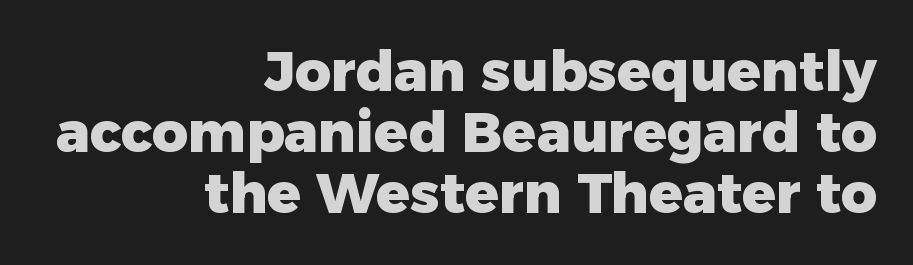
Q: Is the text bold? A: Yes.
Q: Is the text italic (slanted)? A: No, it is upright.
Q: Is the typeface a serif or a sans-serif typeface? A: Sans-serif.
Q: Is the text underlined? A: No.
Q: How is the paragraph aligned? A: Right-aligned.
Q: Is the spacing between letters normal or unusually wide? A: Normal.
Q: Is the spacing between lines tight, normal or loose? A: Tight.
Q: Width (condensed, normal, or wide)? A: Normal.
Q: Stroke contrast? A: Low.
Q: x-height? A: Medium.
Q: Monospaced? A: No.
